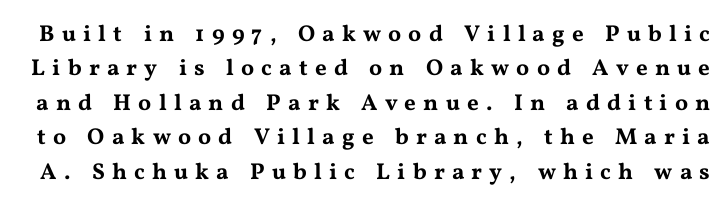
No word sits above an underline. Normally led — the rows are evenly, conventionally spaced. A typesetter would mark this as roman, not italic. The tracking reads as deliberately expanded to a designer's eye.
